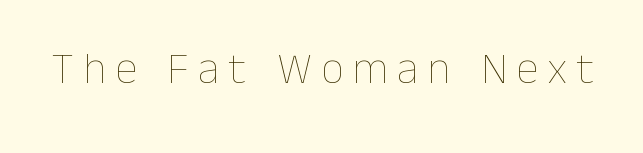
Q: Is the text bold? A: No.
Q: Is the text italic (slanted)? A: No, it is upright.
Q: Is the text underlined? A: No.
Q: Is the spacing between letters normal or unusually wide? A: Unusually wide.
Q: Width (condensed, normal, or wide)? A: Normal.
Q: Stroke contrast? A: Low.
Q: x-height? A: Medium.
Q: Monospaced? A: No.
